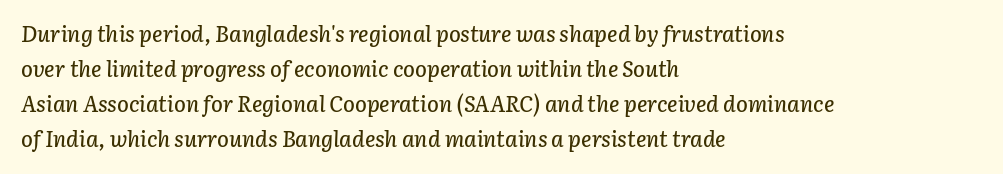
{"italic": "yes", "lean": "right", "slant_degrees": 3, "underline": "no", "align": "left", "line_spacing": "normal", "line_spacing_ratio": 1.59, "letter_spacing": "normal", "letter_spacing_em": 0.0, "glyph_px": 22}
